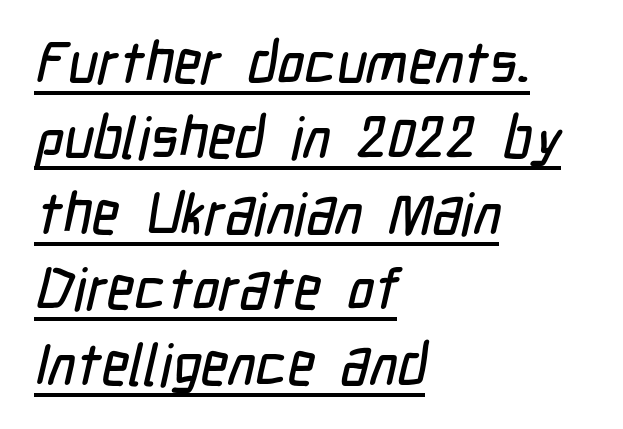
The image shows 58 px condensed sans-serif type; set left-aligned, normal line spacing (1.3x), normal letter spacing, underlined; low stroke contrast and a medium x-height.
